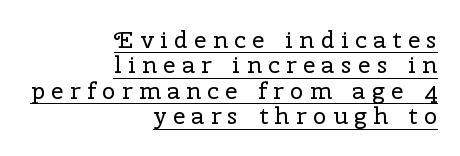
The image shows 24 px text type, upright; set right-aligned, tight line spacing (1.06x), unusually wide letter spacing (+0.28 em), underlined.
